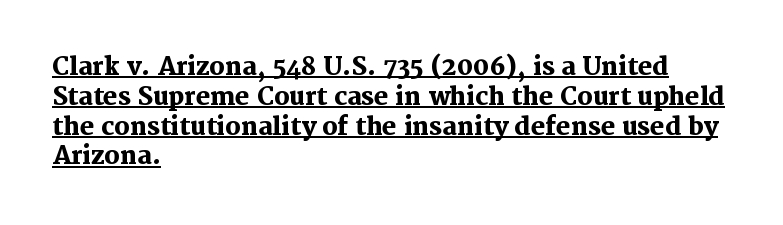
{"italic": "no", "bold": "yes", "underline": "yes", "align": "left", "line_spacing_ratio": 1.24, "letter_spacing": "normal", "letter_spacing_em": 0.0, "glyph_px": 24}
